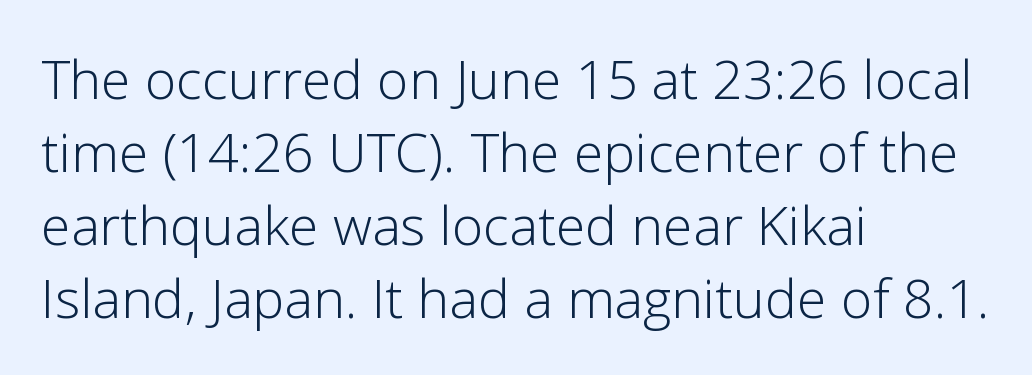
Q: Is the text bold? A: No.
Q: Is the text italic (slanted)? A: No, it is upright.
Q: Is the typeface a serif or a sans-serif typeface? A: Sans-serif.
Q: Is the text underlined? A: No.
Q: How is the paragraph aligned? A: Left-aligned.
Q: Is the spacing between letters normal or unusually wide? A: Normal.
Q: Is the spacing between lines tight, normal or loose? A: Normal.
Q: Width (condensed, normal, or wide)? A: Normal.
Q: Stroke contrast? A: Low.
Q: x-height? A: Medium.
Q: Monospaced? A: No.
